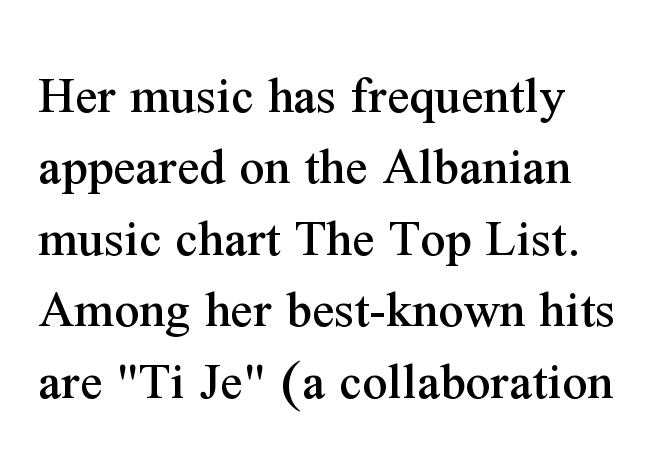
The image shows 55 px serif type, upright; set normal line spacing (1.3x), normal letter spacing, not underlined; medium stroke contrast and a medium x-height.
